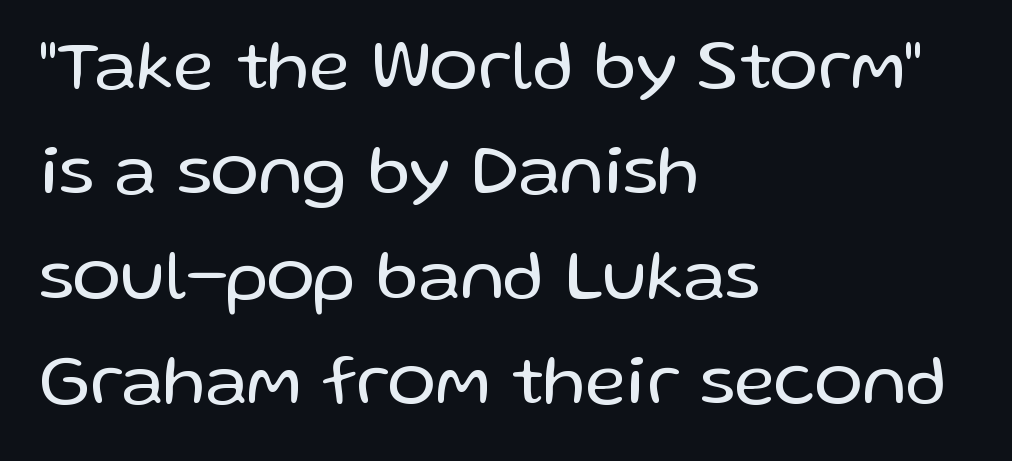
The image shows 72 px regular-weight sans-serif type, upright; set left-aligned, normal line spacing (1.46x), normal letter spacing, not underlined; low stroke contrast and a medium x-height.
